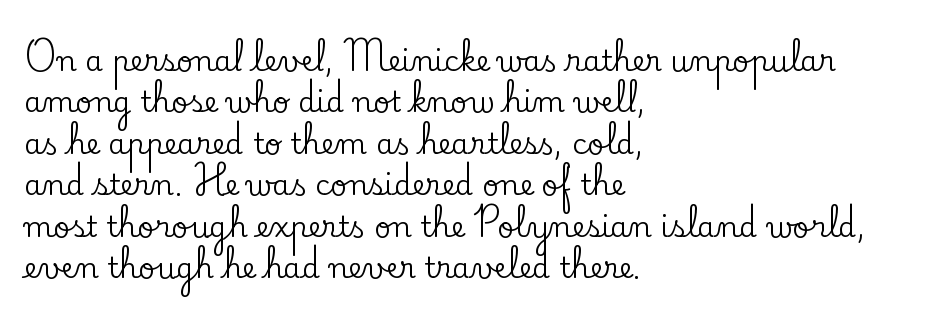
You can tell it's not italic because the verticals are truly vertical. Glance below the letters and you will spot only blank space. Horizontal bands of white between lines are of average thickness. Letterform terminals end in serifs throughout the passage.
